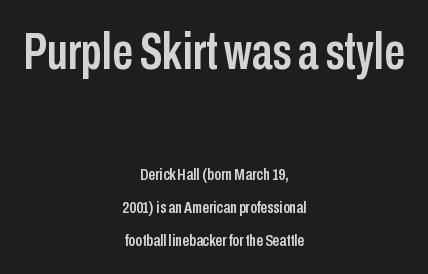
The image shows 52 px condensed sans-serif type, upright; set centered, loose line spacing (1.94x), normal letter spacing, not underlined; the first (top) block is 3.06x larger; low stroke contrast and a medium x-height.
